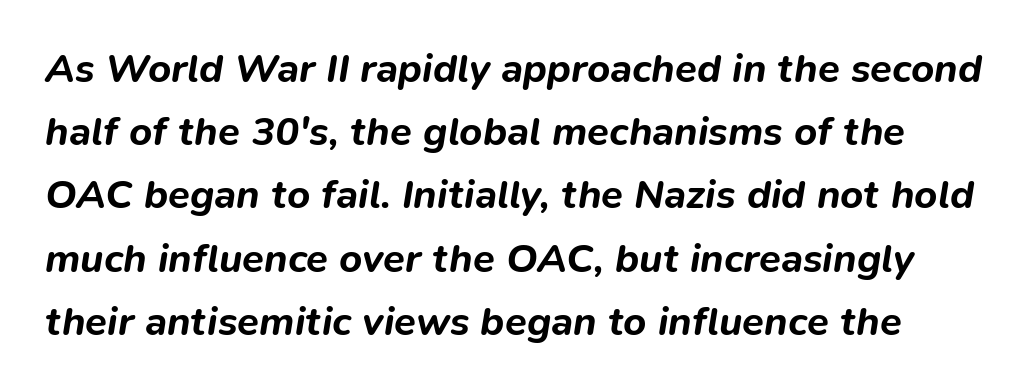
The image shows 40 px bold type, italic (leaning right); set normal line spacing (1.58x), normal letter spacing, not underlined; low stroke contrast and a medium x-height.
